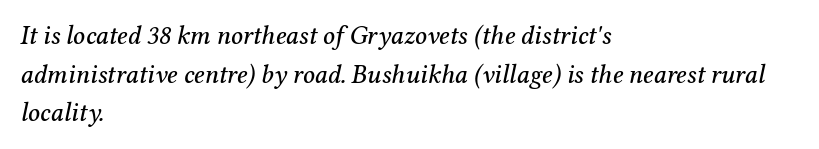
Q: Is the text italic (slanted)? A: Yes, it leans right by about 12 degrees.
Q: Is the text underlined? A: No.
Q: How is the paragraph aligned? A: Left-aligned.
Q: Is the spacing between letters normal or unusually wide? A: Normal.
Q: Is the spacing between lines tight, normal or loose? A: Normal.
